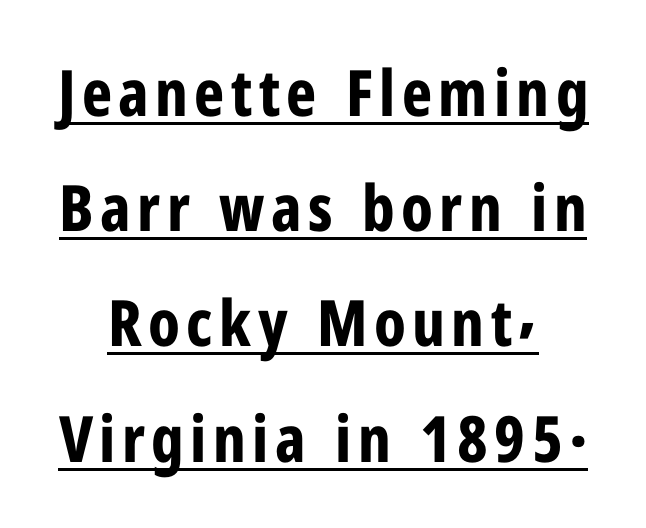
Q: Is the text bold? A: Yes.
Q: Is the text italic (slanted)? A: No, it is upright.
Q: Is the typeface a serif or a sans-serif typeface? A: Sans-serif.
Q: Is the text underlined? A: Yes.
Q: Width (condensed, normal, or wide)? A: Condensed.
Q: Stroke contrast? A: Low.
Q: x-height? A: Medium.
Q: Monospaced? A: No.
